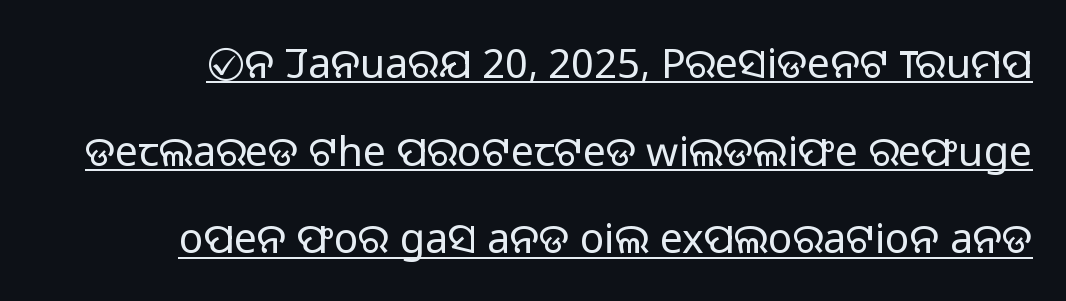
Q: Is the text bold? A: No.
Q: Is the text italic (slanted)? A: No, it is upright.
Q: Is the typeface a serif or a sans-serif typeface? A: Sans-serif.
Q: Is the text underlined? A: Yes.
Q: Is the spacing between letters normal or unusually wide? A: Normal.
Q: Is the spacing between lines tight, normal or loose? A: Loose.
Q: Width (condensed, normal, or wide)? A: Normal.
Q: Stroke contrast? A: Low.
Q: x-height? A: Medium.
Q: Monospaced? A: No.
